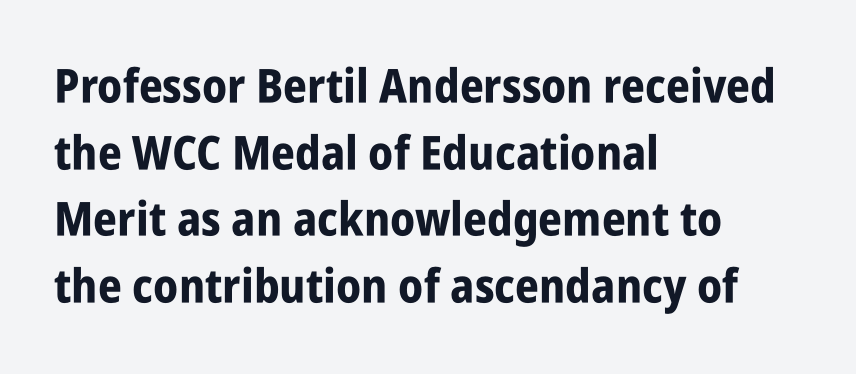
The image shows 47 px bold, condensed sans-serif type, upright; set left-aligned, normal line spacing (1.42x), normal letter spacing, not underlined; low stroke contrast and a large x-height.
